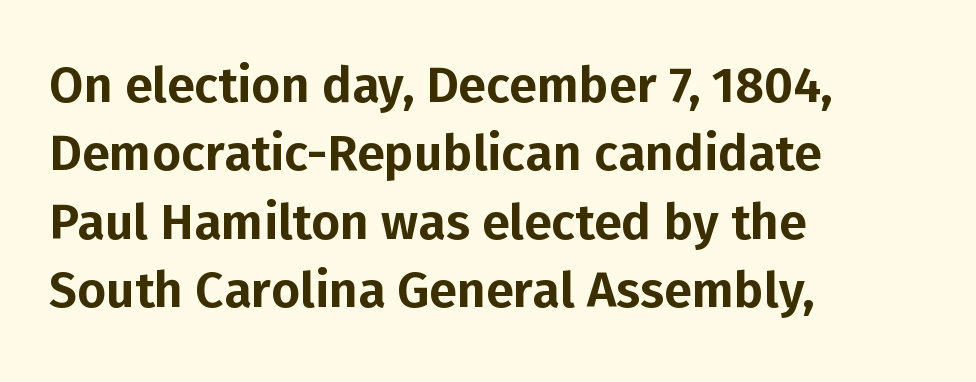
What kind of face is this? One without serifs — a sans. Each letter keeps its own natural width here, so spacing adapts to shape. Tall strokes in this sample are plumb rather than angled. The rendering anchors every line to the left-hand side. Here the glyphs are tracked normally, forming tight word shapes. The baseline area is clear.
